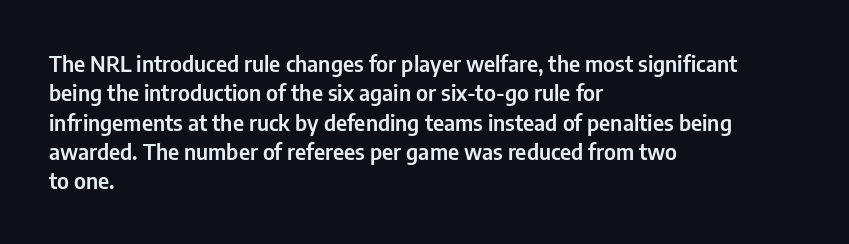
Glyph-to-glyph distance matches everyday printed text. If you drew a ruler down the left edge, every line would touch it. The letters stand upright; this is a roman face. No word sits above an underline. The line-height multiplier appears to be the usual default.
